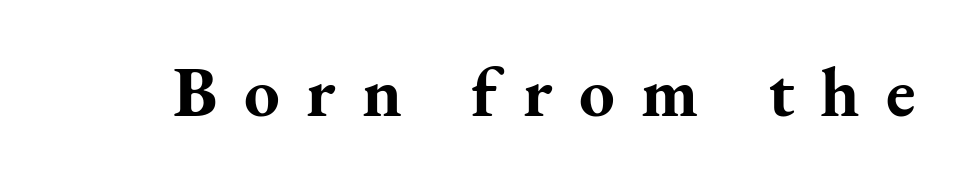
{"serif": "yes", "italic": "no", "bold": "yes", "weight": "bold", "width": "normal", "stroke_contrast": "medium", "x_height": "small", "monospaced": "no", "underline": "no", "letter_spacing": "wide", "letter_spacing_em": 0.37, "glyph_px": 71}
